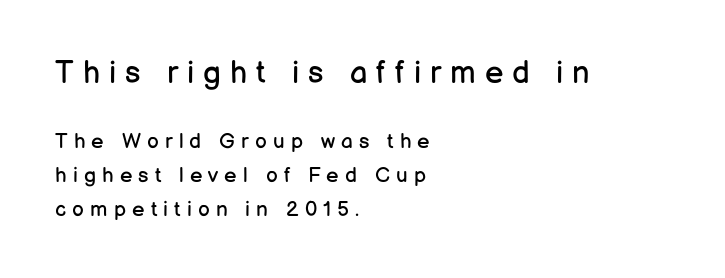
The image shows 31 px regular-weight sans-serif type, upright; set left-aligned, normal line spacing (1.6x), unusually wide letter spacing (+0.29 em), not underlined; the first (top) block is 1.48x larger; low stroke contrast and a medium x-height.
